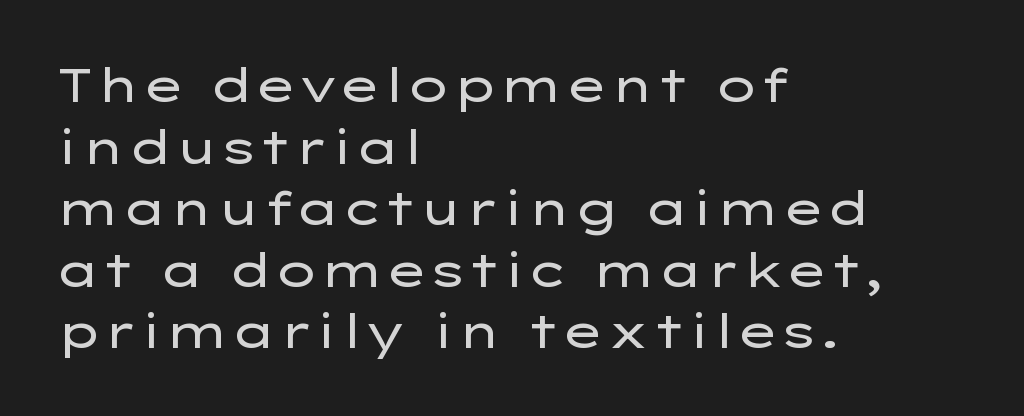
The image shows 47 px regular-weight, wide sans-serif type, upright; set left-aligned, normal line spacing (1.31x), normal letter spacing, not underlined; low stroke contrast and a medium x-height.
